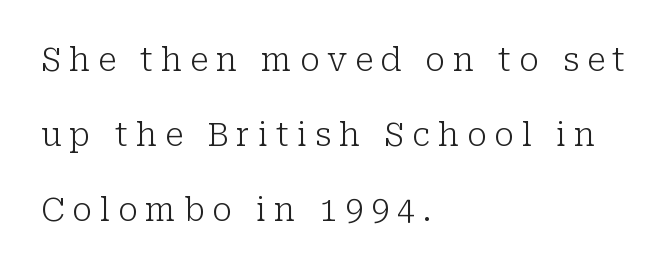
Is the type heavy? It reads as light-to-regular instead. You could not count columns in this text — the font is proportionally spaced. Each letter's strokes conclude with small projecting serifs. Words float on clear page, feet unadorned. Successive baselines arrive slowly, with a big drop between each.
